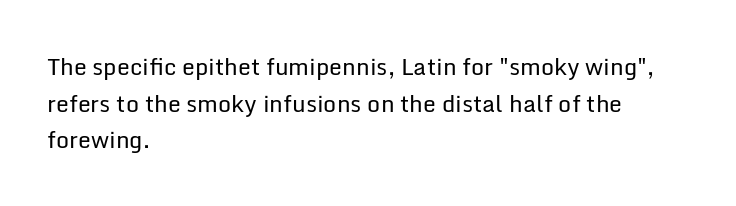
Q: Is the text bold? A: No.
Q: Is the text italic (slanted)? A: No, it is upright.
Q: Is the text underlined? A: No.
Q: How is the paragraph aligned? A: Left-aligned.
Q: Is the spacing between letters normal or unusually wide? A: Normal.
Q: Is the spacing between lines tight, normal or loose? A: Normal.
